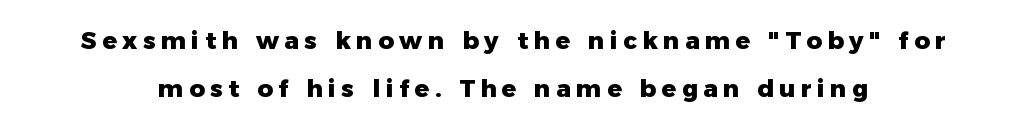
The rendering uses a large line-height, opening up the rows. Rendered with straight, roman letterforms. Typesetter's note: full bold, strokes at maximum text heaviness. The baseline area is clear. These lines have a slow, spaced-out rhythm from letter to letter.
